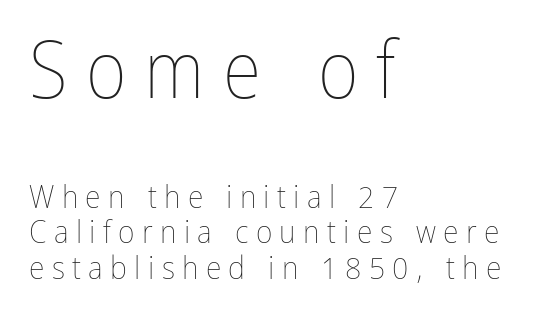
{"italic": "no", "bold": "no", "weight": "thin", "width": "condensed", "stroke_contrast": "low", "x_height": "medium", "monospaced": "no", "underline": "no", "align": "left", "line_spacing": "tight", "line_spacing_ratio": 1.11, "letter_spacing": "wide", "letter_spacing_em": 0.23, "larger_block": "first", "size_ratio": 2.47, "glyph_px": 79}
